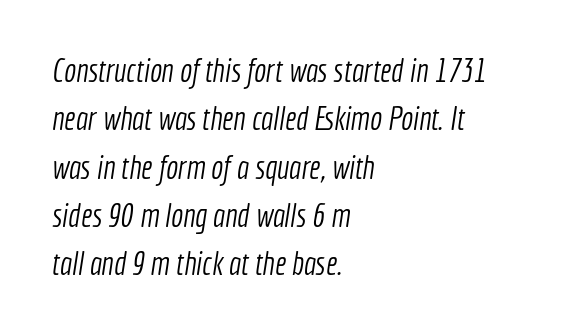
The image shows 32 px light, condensed sans-serif type; set left-aligned, normal line spacing (1.51x), normal letter spacing, not underlined; a medium x-height.
